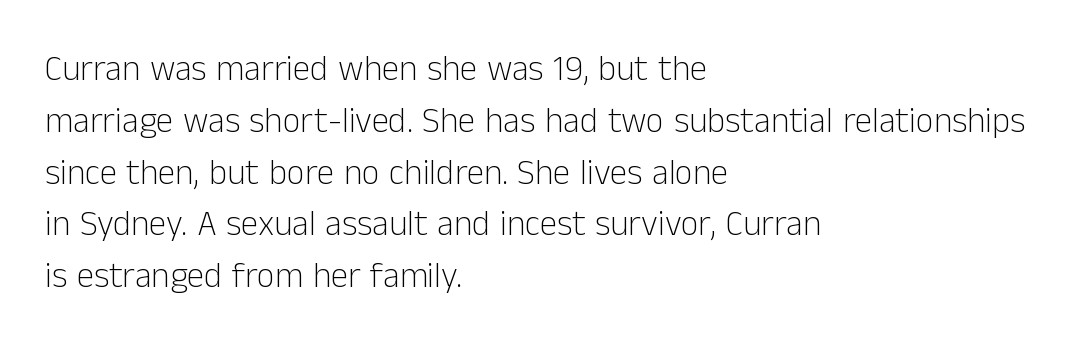
Unbolded letterforms with no extra heft. The face used here is a sans, in the tradition of grotesques and geometrics. Is this a fixed-width face? No — the glyphs have proportional, varying widths. Quick note: not italic, upright. Characters follow at the spacing the type designer built in.
